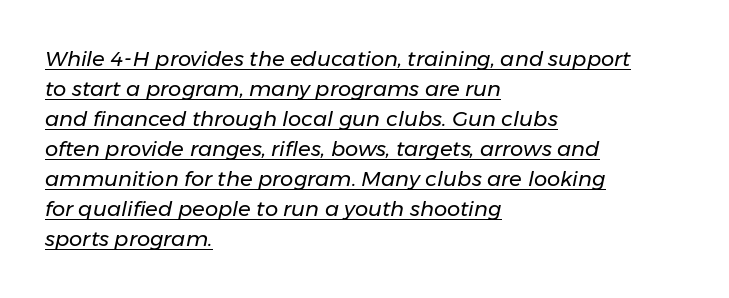
What's the leading like? Ordinary, nothing unusual. Is the block centered? No — it sits flush against the left margin. Does the lettering tilt? It does — this is italic. You could call the tracking neutral — neither tight nor loose. The face looks like a standard text weight, possibly lighter. The lettering is marked with a stroke running underneath it.
